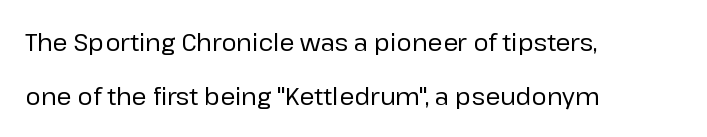
{"italic": "no", "bold": "no", "underline": "no", "align": "left", "line_spacing": "loose", "line_spacing_ratio": 2.24, "letter_spacing": "normal", "letter_spacing_em": 0.0, "glyph_px": 24}
